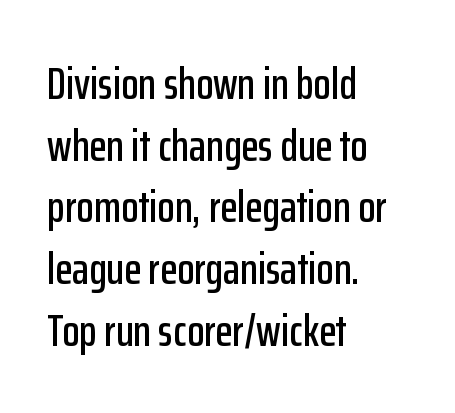
Each word holds together tightly as a unit, with standard inter-letter gaps. The type family on display is of the sans-serif kind. A typesetter would call this proportional, since set widths differ per character. The space beneath each line is pristine and unruled.
